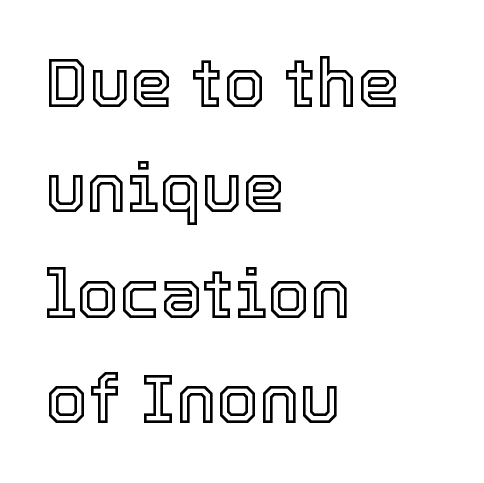
Q: Is the text italic (slanted)? A: No, it is upright.
Q: Is the text underlined? A: No.
Q: How is the paragraph aligned? A: Left-aligned.
Q: Is the spacing between letters normal or unusually wide? A: Normal.
Q: Is the spacing between lines tight, normal or loose? A: Normal.
Q: Width (condensed, normal, or wide)? A: Normal.
Q: x-height? A: Medium.
Q: Monospaced? A: No.
